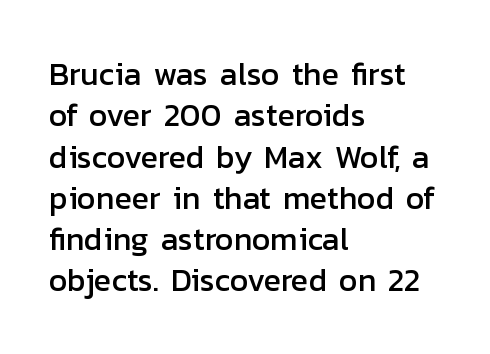
The glyphs are unaccompanied by any horizontal stroke below them. If you measured baseline to baseline, you'd find a middling distance. This sample uses an upright cut, with every glyph sitting square on the baseline. The passage is arranged the way most books set body copy — flush left. Proportional: the letters do not fall into vertical columns. Each word holds together tightly as a unit, with standard inter-letter gaps.
